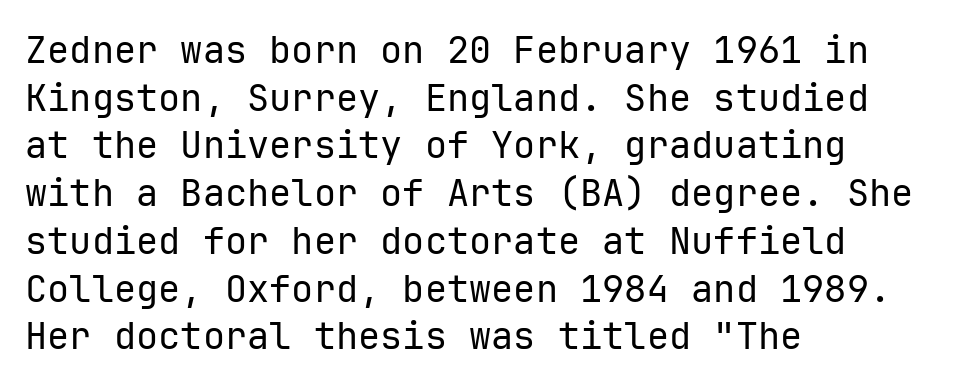
Stroke terminals: plain, sans-serif. Do the letters lean? They stand straight. The letterforms sit at book weight or below. The type is set solid horizontally, with unmodified tracking. The rows are spaced the way most documents space them.
